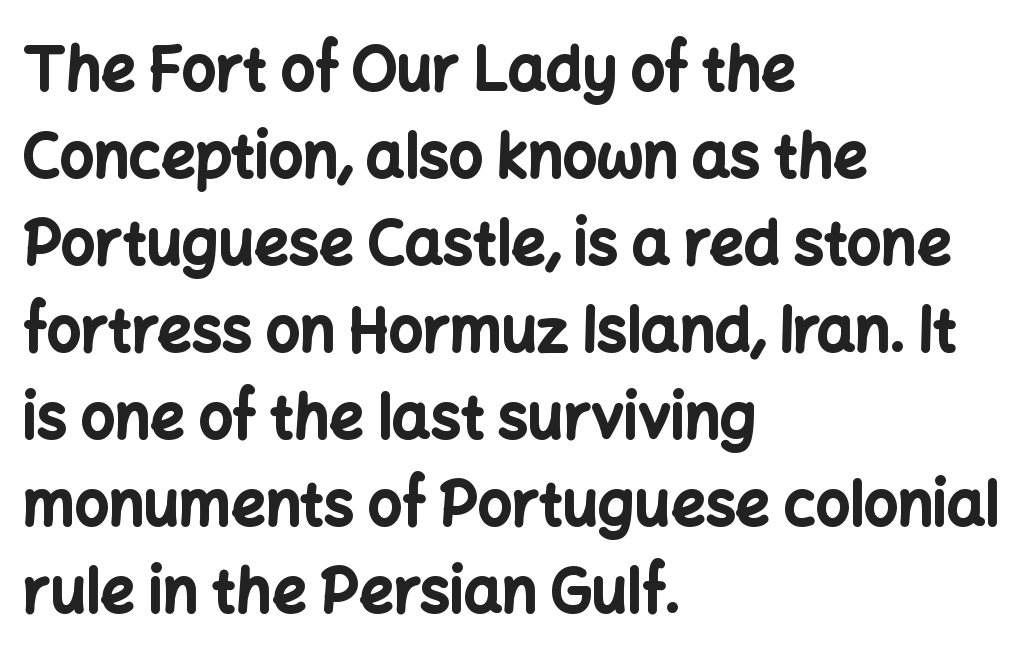
Q: Is the text bold? A: Yes.
Q: Is the text italic (slanted)? A: No, it is upright.
Q: Is the typeface a serif or a sans-serif typeface? A: Sans-serif.
Q: Is the text underlined? A: No.
Q: How is the paragraph aligned? A: Left-aligned.
Q: Is the spacing between letters normal or unusually wide? A: Normal.
Q: Is the spacing between lines tight, normal or loose? A: Normal.
Q: Width (condensed, normal, or wide)? A: Normal.
Q: Stroke contrast? A: Low.
Q: x-height? A: Medium.
Q: Monospaced? A: No.
